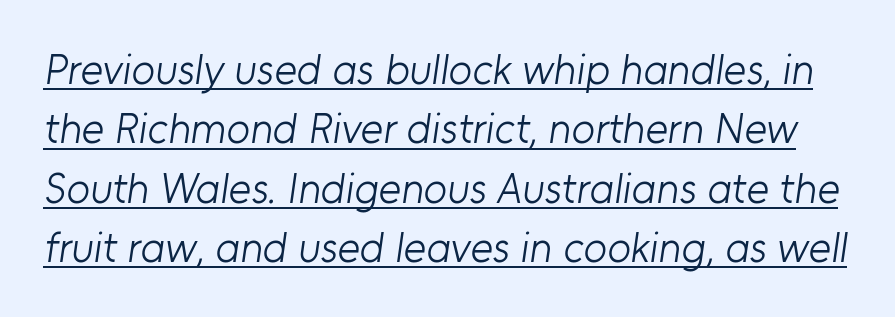
The image shows 43 px light sans-serif type; set normal line spacing (1.38x), normal letter spacing, underlined; low stroke contrast and a medium x-height.
